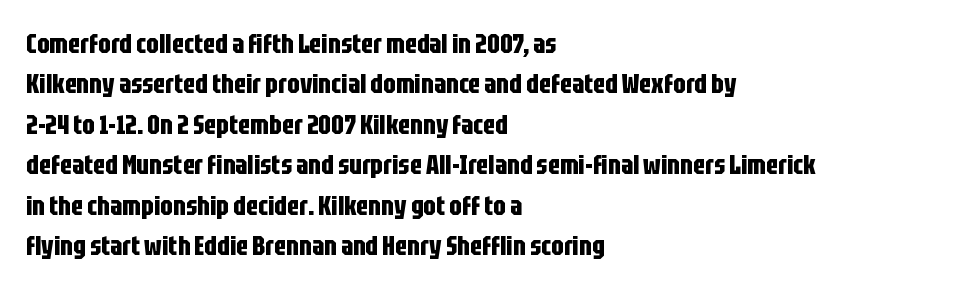
The image shows 27 px bold type, upright; set left-aligned, normal line spacing (1.5x), normal letter spacing, not underlined.
